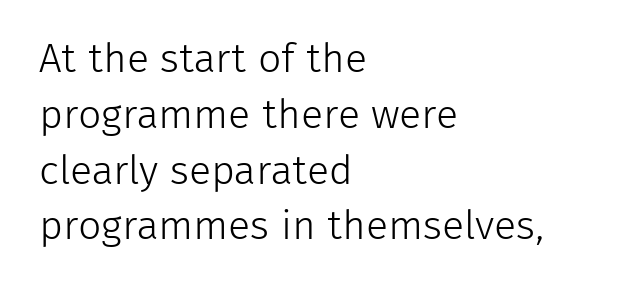
The passage shown is typed in a proportional face where columns would drift. Vertical strokes here are truly vertical. Nothing sits at the stroke ends, so this counts as sans-serif. Baseline-to-baseline distance is the conventional proportion of letter height. Any mark beneath the type? The region is blank. No heavy texture on the line: the type isn't bold.
